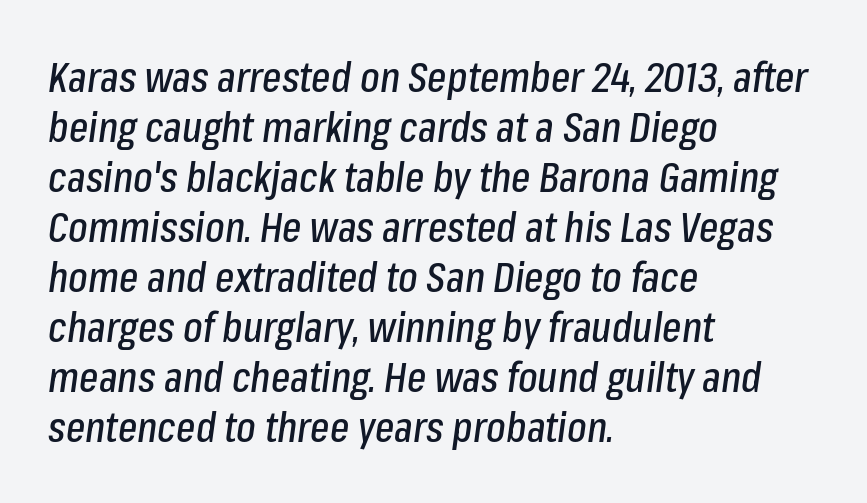
Q: Is the text italic (slanted)? A: Yes, it leans right by about 8 degrees.
Q: Is the text underlined? A: No.
Q: How is the paragraph aligned? A: Left-aligned.
Q: Is the spacing between letters normal or unusually wide? A: Normal.
Q: Width (condensed, normal, or wide)? A: Condensed.
Q: Stroke contrast? A: Low.
Q: x-height? A: Medium.
Q: Monospaced? A: No.
